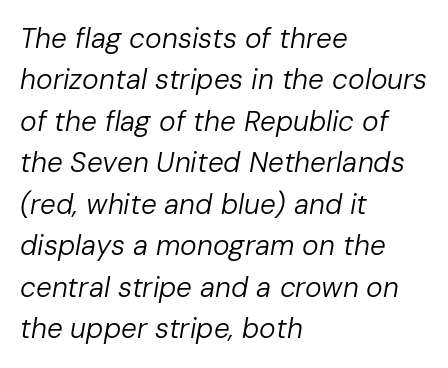
Q: Is the text bold? A: No.
Q: Is the text italic (slanted)? A: Yes, it leans right by about 10 degrees.
Q: Is the text underlined? A: No.
Q: How is the paragraph aligned? A: Left-aligned.
Q: Is the spacing between letters normal or unusually wide? A: Normal.
Q: Is the spacing between lines tight, normal or loose? A: Normal.
Q: Width (condensed, normal, or wide)? A: Normal.
Q: Stroke contrast? A: Low.
Q: x-height? A: Medium.
Q: Monospaced? A: No.
